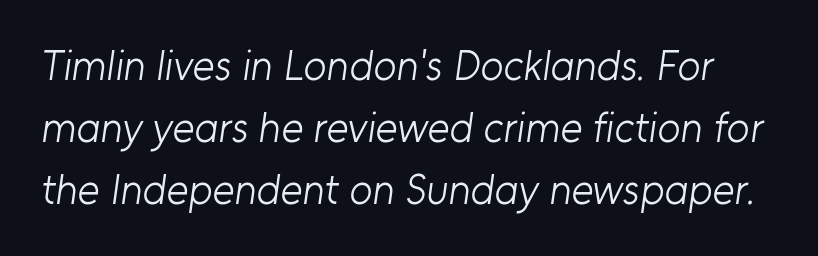
Q: Is the text bold? A: No.
Q: Is the typeface a serif or a sans-serif typeface? A: Sans-serif.
Q: Is the text underlined? A: No.
Q: Is the spacing between letters normal or unusually wide? A: Normal.
Q: Is the spacing between lines tight, normal or loose? A: Normal.
Q: Width (condensed, normal, or wide)? A: Normal.
Q: Stroke contrast? A: Low.
Q: x-height? A: Medium.
Q: Monospaced? A: No.
